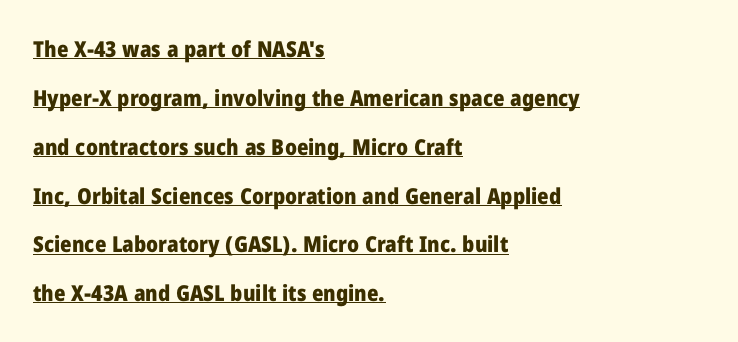
Vertical strokes here are truly vertical. I'd describe the lettering as bold — thick and assertive. Alignment: flush left. A great deal of white space separates one row of letters from the next.
